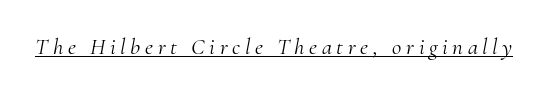
The image shows 23 px text type, italic (leaning right); set unusually wide letter spacing (+0.2 em), underlined.
